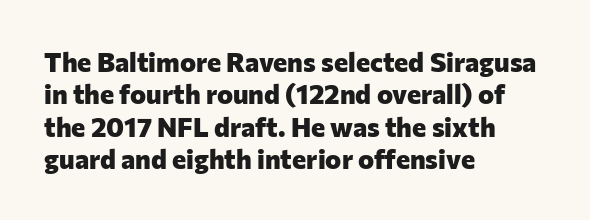
The space directly below the letters is spotless. Heavy-handed strokes throughout: this text is bold. If you drew a ruler down the left edge, every line would touch it. Italic: no, the glyphs are upright roman. Nobody touched the tracking dial on this one.
